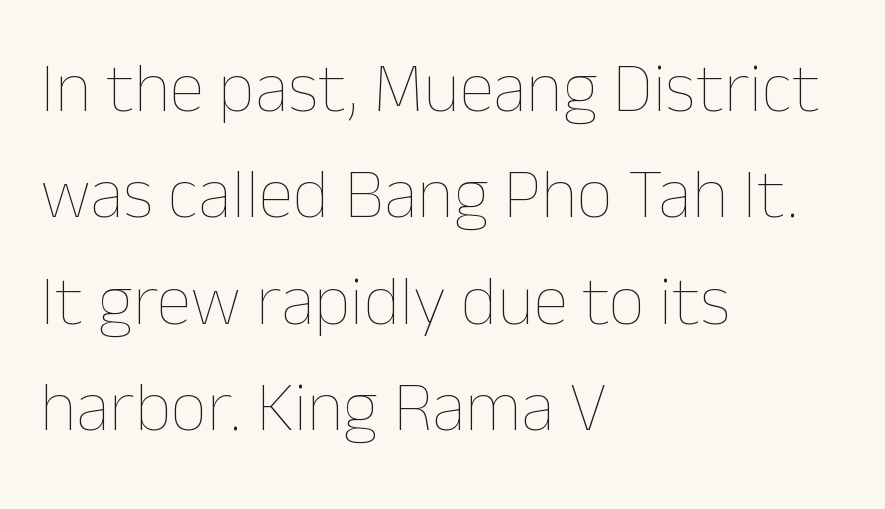
Q: Is the text bold? A: No.
Q: Is the text italic (slanted)? A: No, it is upright.
Q: Is the text underlined? A: No.
Q: How is the paragraph aligned? A: Left-aligned.
Q: Is the spacing between letters normal or unusually wide? A: Normal.
Q: Is the spacing between lines tight, normal or loose? A: Normal.
Q: Width (condensed, normal, or wide)? A: Normal.
Q: Stroke contrast? A: Low.
Q: x-height? A: Medium.
Q: Monospaced? A: No.
